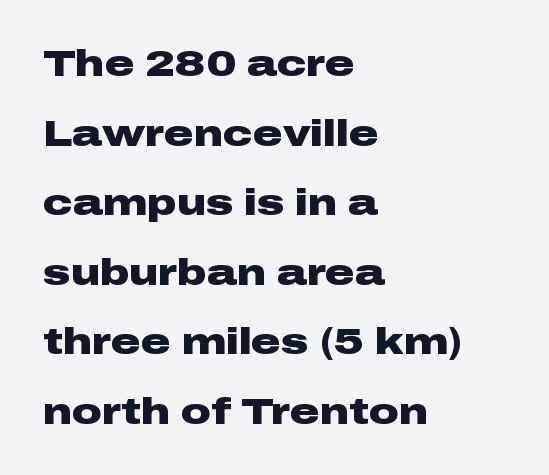
{"serif": "no", "italic": "no", "bold": "yes", "weight": "heavy", "width": "wide", "stroke_contrast": "low", "x_height": "medium", "monospaced": "no", "underline": "no", "align": "left", "line_spacing_ratio": 1.88, "letter_spacing": "normal", "letter_spacing_em": 0.0, "glyph_px": 37}
